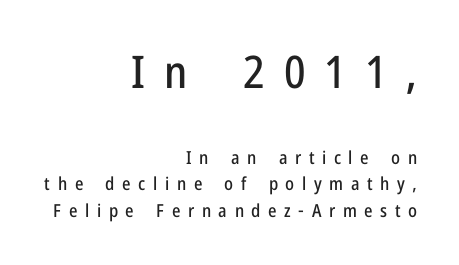
Quick note: not italic, upright. Character widths vary here, with narrow letters taking less room than wide ones. In this sample the first text group is rendered at the bigger scale. Does the type have serifs? No, each stem ends abruptly.
